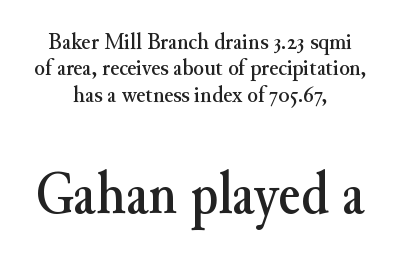
The image shows 60 px serif type, upright; set centered, tight line spacing (1.1x), normal letter spacing, not underlined; the second (bottom) block is 2.5x larger; medium stroke contrast and a small x-height.
